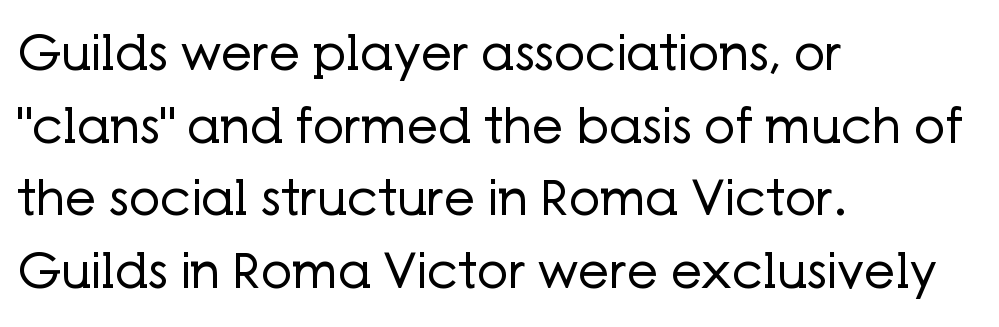
The image shows 49 px regular-weight sans-serif type, upright; set left-aligned, normal line spacing (1.48x), normal letter spacing, not underlined; low stroke contrast and a medium x-height.
